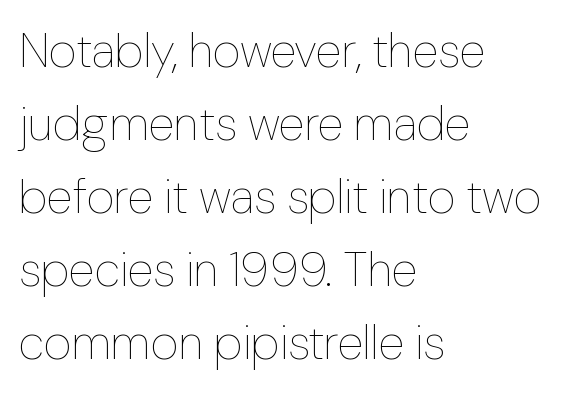
Q: Is the text bold? A: No.
Q: Is the text italic (slanted)? A: No, it is upright.
Q: Is the text underlined? A: No.
Q: How is the paragraph aligned? A: Left-aligned.
Q: Is the spacing between letters normal or unusually wide? A: Normal.
Q: Is the spacing between lines tight, normal or loose? A: Normal.
Q: Width (condensed, normal, or wide)? A: Normal.
Q: Stroke contrast? A: Low.
Q: x-height? A: Medium.
Q: Monospaced? A: No.
